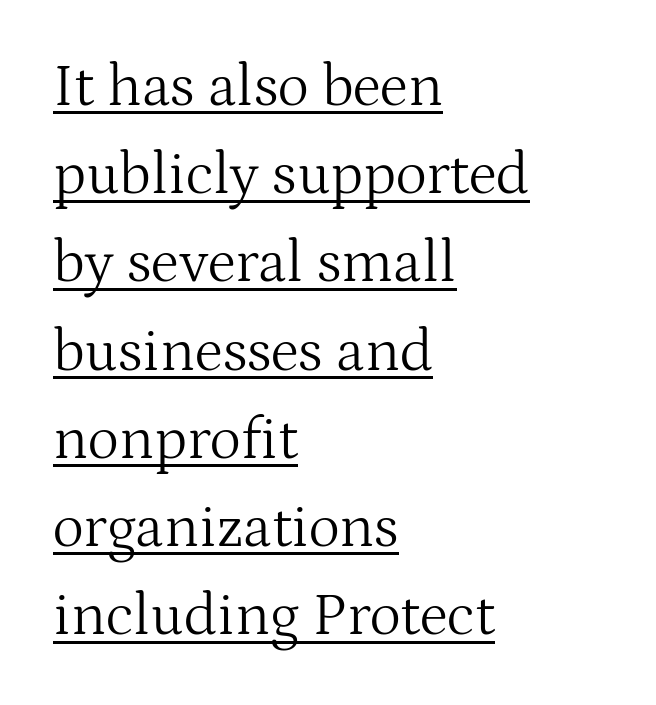
The image shows 60 px light serif type, upright; set left-aligned, normal line spacing (1.47x), normal letter spacing, underlined; medium stroke contrast and a medium x-height.
